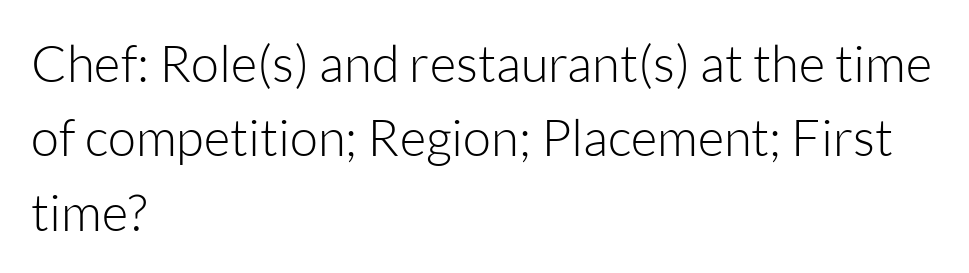
The image shows 51 px light sans-serif type, upright; set left-aligned, normal line spacing (1.46x), normal letter spacing, not underlined; low stroke contrast and a medium x-height.
